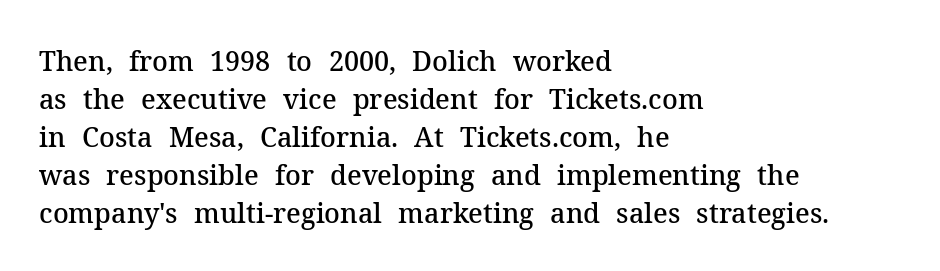
The image shows 27 px text type, upright; set left-aligned, normal line spacing (1.41x), normal letter spacing, not underlined.
